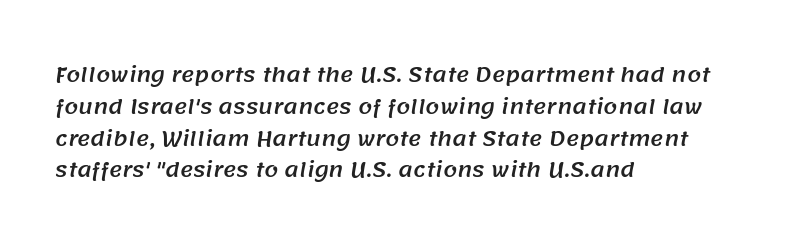
Q: Is the text underlined? A: No.
Q: How is the paragraph aligned? A: Left-aligned.
Q: Is the spacing between letters normal or unusually wide? A: Normal.
Q: Is the spacing between lines tight, normal or loose? A: Normal.
